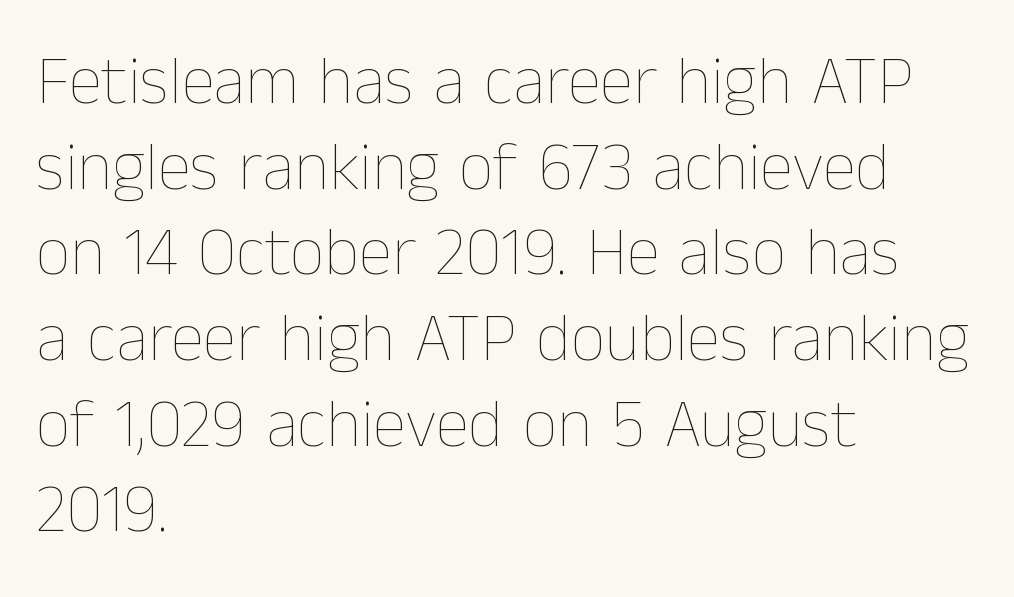
The image shows 68 px thin type, upright; set left-aligned, normal line spacing (1.26x), normal letter spacing, not underlined; low stroke contrast and a medium x-height.
